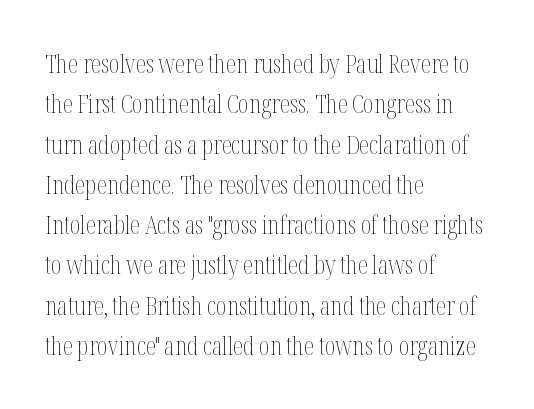
Q: Is the text bold? A: No.
Q: Is the text italic (slanted)? A: No, it is upright.
Q: Is the text underlined? A: No.
Q: How is the paragraph aligned? A: Left-aligned.
Q: Is the spacing between letters normal or unusually wide? A: Normal.
Q: Is the spacing between lines tight, normal or loose? A: Normal.
